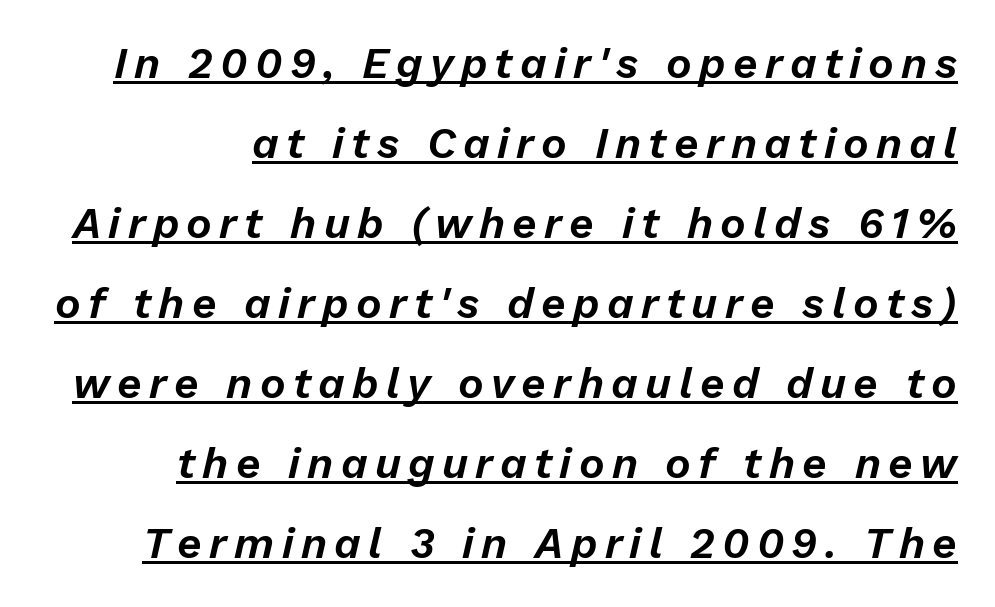
Q: Is the text italic (slanted)? A: Yes, it leans right by about 13 degrees.
Q: Is the text underlined? A: Yes.
Q: How is the paragraph aligned? A: Right-aligned.
Q: Width (condensed, normal, or wide)? A: Normal.
Q: Stroke contrast? A: Low.
Q: x-height? A: Medium.
Q: Monospaced? A: No.
